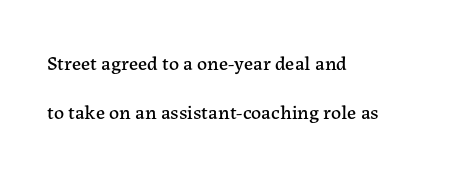
{"italic": "no", "underline": "no", "align": "left", "line_spacing": "loose", "line_spacing_ratio": 2.43, "letter_spacing": "normal", "letter_spacing_em": 0.0, "glyph_px": 20}
